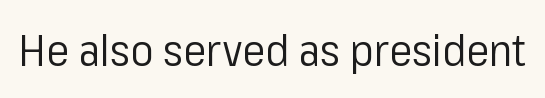
The image shows 43 px regular-weight sans-serif type, upright; set normal letter spacing, not underlined; low stroke contrast and a medium x-height.
